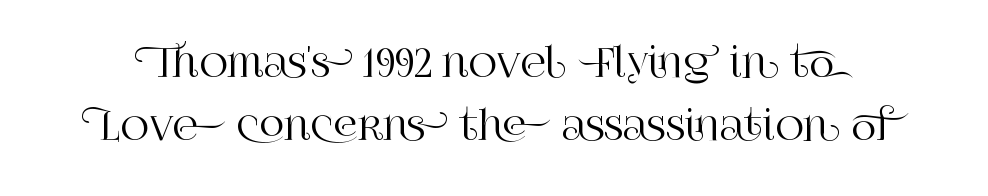
{"serif": "yes", "italic": "no", "width": "normal", "stroke_contrast": "high", "x_height": "large", "monospaced": "no", "underline": "no", "line_spacing": "normal", "line_spacing_ratio": 1.62, "letter_spacing": "normal", "letter_spacing_em": 0.0, "glyph_px": 39}
